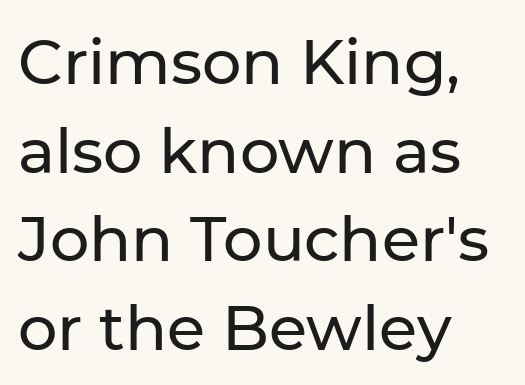
{"serif": "no", "italic": "no", "width": "normal", "stroke_contrast": "low", "x_height": "medium", "monospaced": "no", "underline": "no", "align": "left", "line_spacing": "normal", "line_spacing_ratio": 1.43, "letter_spacing": "normal", "letter_spacing_em": 0.0, "glyph_px": 62}
